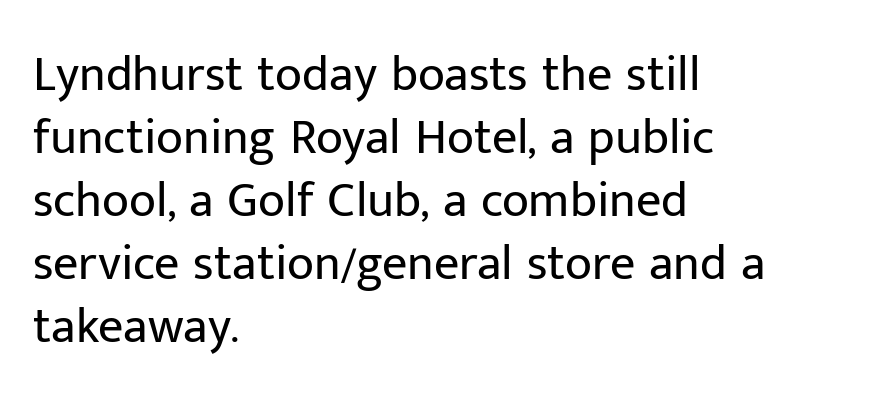
Summary of weight: not heavy and not bold. The letters carry no serifs — their stems end cleanly without finishing strokes. The rendering uses a moderate line-height, typical for paragraphs. Reading down the block, your eye returns to a fixed left position each line. The zone under the glyphs is completely vacant.
